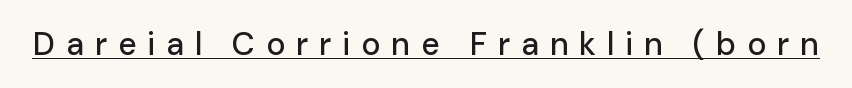
Q: Is the text italic (slanted)? A: No, it is upright.
Q: Is the typeface a serif or a sans-serif typeface? A: Sans-serif.
Q: Is the text underlined? A: Yes.
Q: Is the spacing between letters normal or unusually wide? A: Unusually wide.
Q: Width (condensed, normal, or wide)? A: Normal.
Q: Stroke contrast? A: Low.
Q: x-height? A: Medium.
Q: Monospaced? A: No.
